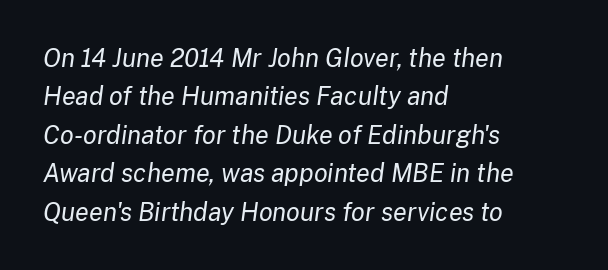
{"italic": "yes", "lean": "right", "slant_degrees": 8, "bold": "no", "underline": "no", "align": "left", "line_spacing": "normal", "line_spacing_ratio": 1.54, "letter_spacing": "normal", "letter_spacing_em": 0.0, "glyph_px": 25}
